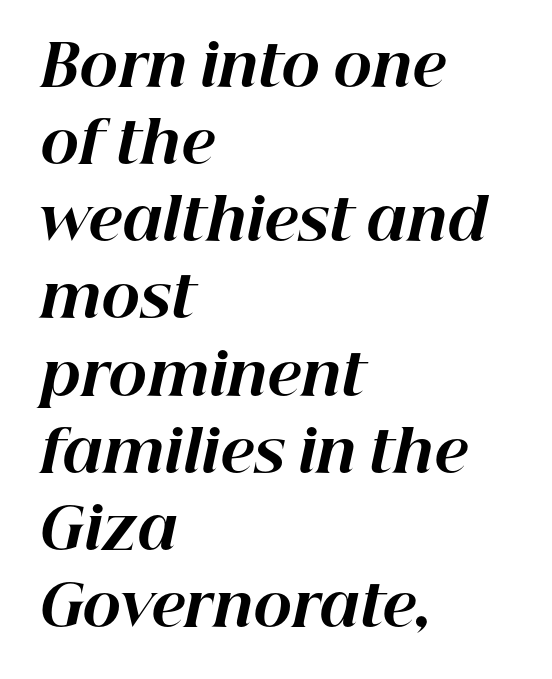
{"italic": "yes", "lean": "right", "slant_degrees": 12, "bold": "yes", "weight": "bold", "width": "normal", "stroke_contrast": "high", "x_height": "medium", "monospaced": "no", "underline": "no", "align": "left", "line_spacing": "normal", "line_spacing_ratio": 1.33, "letter_spacing": "normal", "letter_spacing_em": 0.0, "glyph_px": 58}
